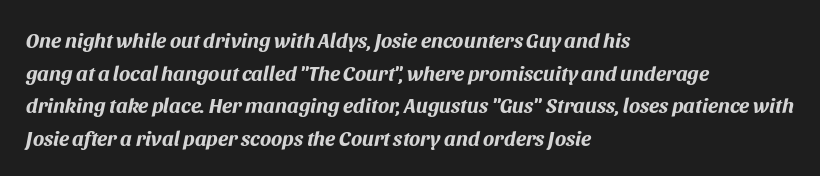
Inter-character spacing is left at the font's built-in metrics. Weight check: bold — yes, fully. A typesetter would mark this as italic. Is there much room between lines? A standard amount, neither cramped nor airy.
